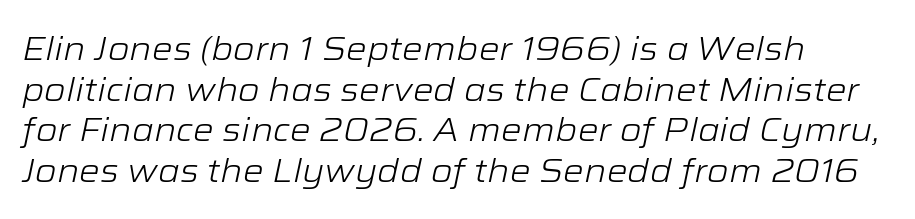
Q: Is the text bold? A: No.
Q: Is the text italic (slanted)? A: Yes, it leans right by about 12 degrees.
Q: Is the text underlined? A: No.
Q: Is the spacing between letters normal or unusually wide? A: Normal.
Q: Width (condensed, normal, or wide)? A: Wide.
Q: Stroke contrast? A: Low.
Q: x-height? A: Medium.
Q: Monospaced? A: No.
